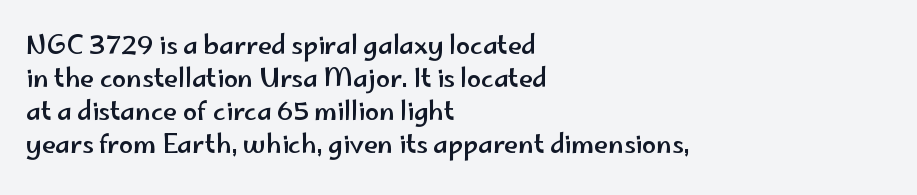
{"italic": "no", "underline": "no", "align": "left", "line_spacing": "normal", "line_spacing_ratio": 1.32, "letter_spacing": "normal", "letter_spacing_em": 0.0, "glyph_px": 25}
